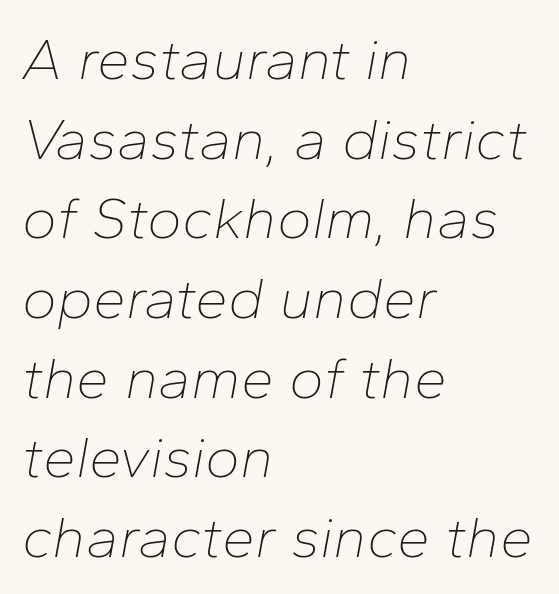
The letterforms sit shoulder to shoulder at normal distance. Line beginnings align vertically; line endings do not. This rendering features lettering with no underline. You could not count columns in this text — the font is proportionally spaced. Designer's note — italics engaged.
